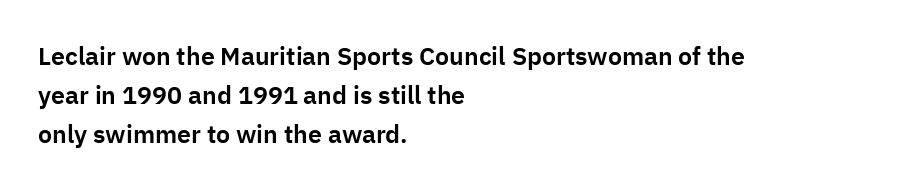
The foot of each line stays bare and open. Upright lettering throughout. Characters follow at the spacing the type designer built in. Line spacing here is normal.
